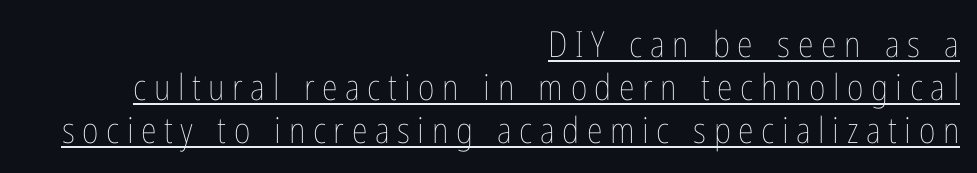
No letter is thick-stroked: the sample isn't bold. This rendering widens character spacing well past its baseline value. Spacing verdict: proportional, widths tailored to each character. Looks like someone drew a line under every word here. The setting favours the right margin, as signatures and pull-quotes sometimes do.
